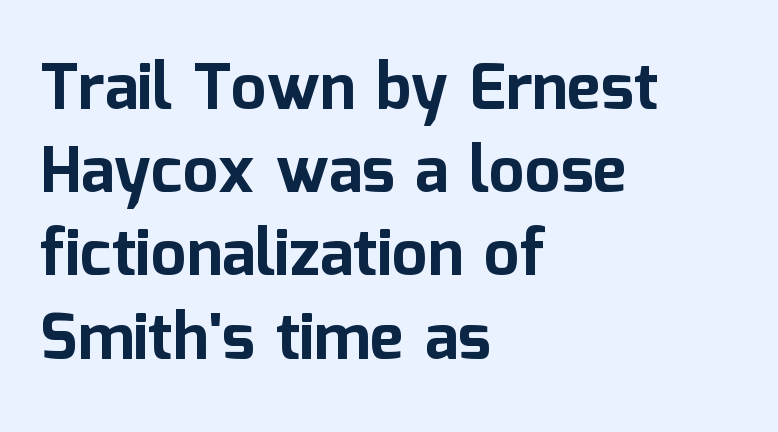
{"serif": "no", "italic": "no", "bold": "yes", "weight": "bold", "width": "normal", "stroke_contrast": "low", "x_height": "medium", "monospaced": "no", "underline": "no", "align": "left", "line_spacing": "normal", "line_spacing_ratio": 1.3, "letter_spacing": "normal", "letter_spacing_em": 0.0, "glyph_px": 64}
